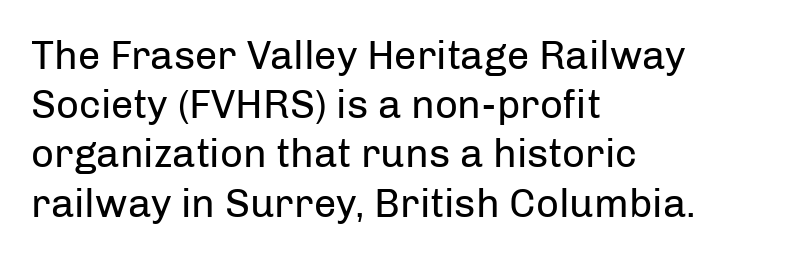
Character widths vary here, with narrow letters taking less room than wide ones. Typeset ragged right — the left edge is the straight one. Stroke mass is kept to a normal reading level or below. Anything drawn beneath the words? Only blank space. This is the regular roman posture of the typeface. Check where the strokes stop: nothing finishes them off — pure sans.
